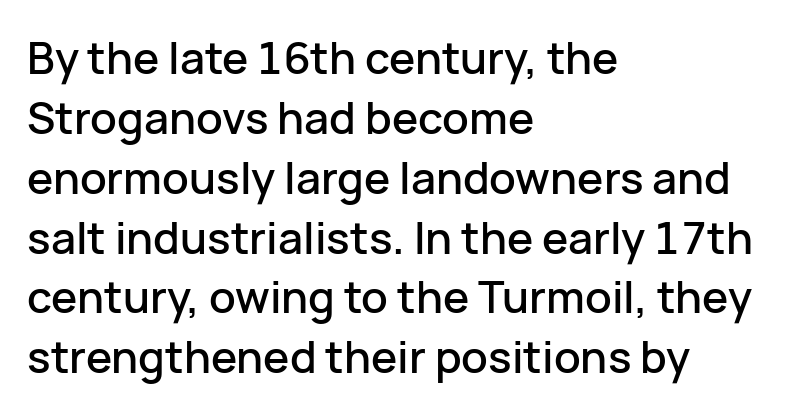
Q: Is the text italic (slanted)? A: No, it is upright.
Q: Is the typeface a serif or a sans-serif typeface? A: Sans-serif.
Q: Is the text underlined? A: No.
Q: How is the paragraph aligned? A: Left-aligned.
Q: Is the spacing between letters normal or unusually wide? A: Normal.
Q: Is the spacing between lines tight, normal or loose? A: Normal.
Q: Width (condensed, normal, or wide)? A: Normal.
Q: Stroke contrast? A: Low.
Q: x-height? A: Medium.
Q: Monospaced? A: No.
